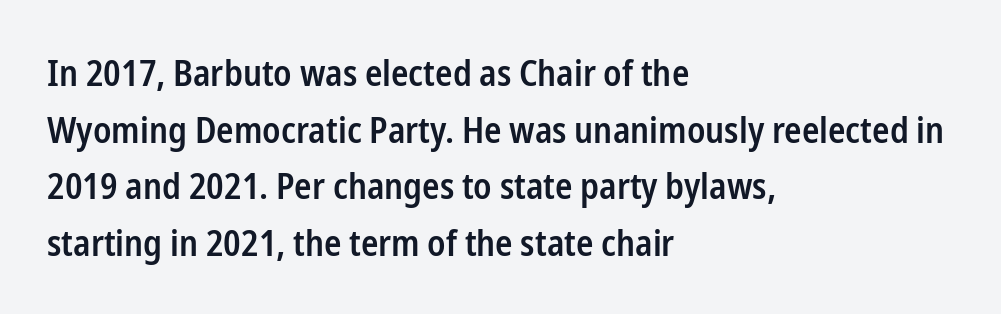
The image shows 36 px semibold, condensed sans-serif type, upright; set left-aligned, normal line spacing (1.57x), normal letter spacing, not underlined; low stroke contrast and a medium x-height.
